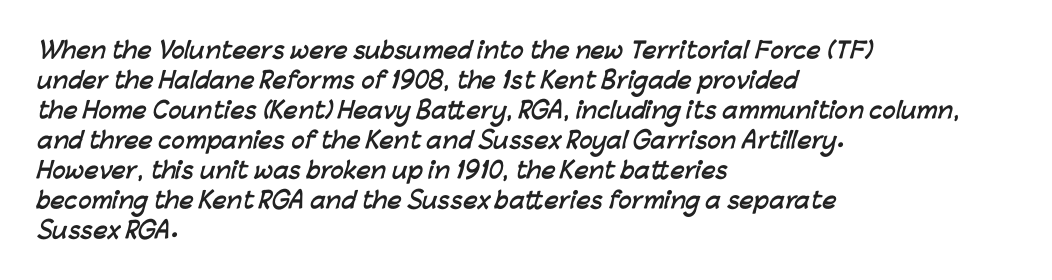
Q: Is the text bold? A: Yes.
Q: Is the text underlined? A: No.
Q: How is the paragraph aligned? A: Left-aligned.
Q: Is the spacing between letters normal or unusually wide? A: Normal.
Q: Is the spacing between lines tight, normal or loose? A: Normal.
